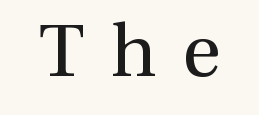
The image shows 74 px regular-weight serif type, upright; set unusually wide letter spacing (+0.35 em), not underlined; a medium x-height.
